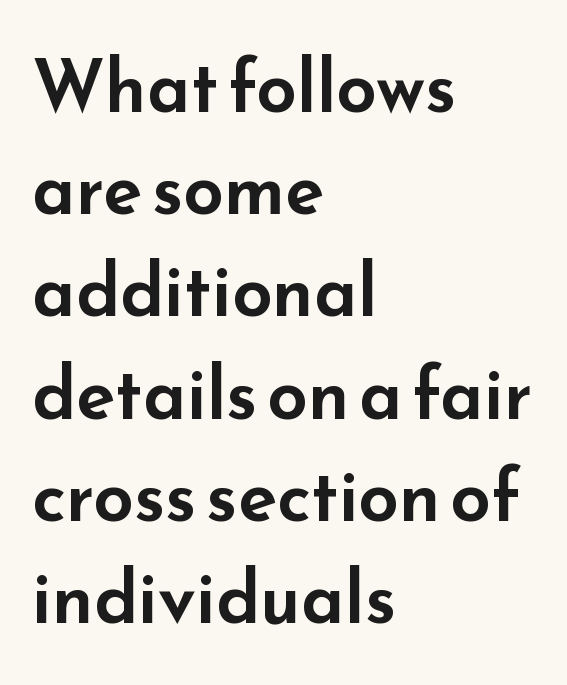
Notice how the stems are strictly vertical — no italics here. Students, observe: this is what conventionally led text looks like. Which margin do the lines hug? The left one — the right edge is uneven. This sample has the flowing, uneven cadence of proportional lettering.
